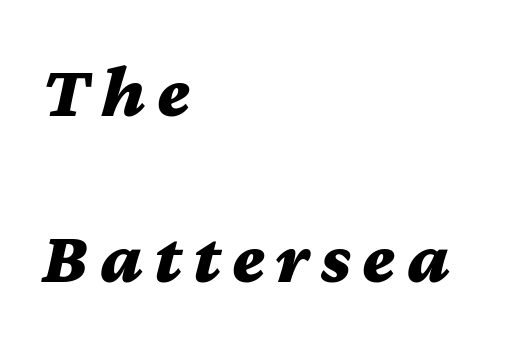
{"italic": "yes", "lean": "right", "slant_degrees": 12, "bold": "yes", "weight": "bold", "width": "wide", "stroke_contrast": "medium", "x_height": "medium", "monospaced": "no", "underline": "no", "align": "left", "line_spacing": "loose", "line_spacing_ratio": 2.22, "glyph_px": 75}
